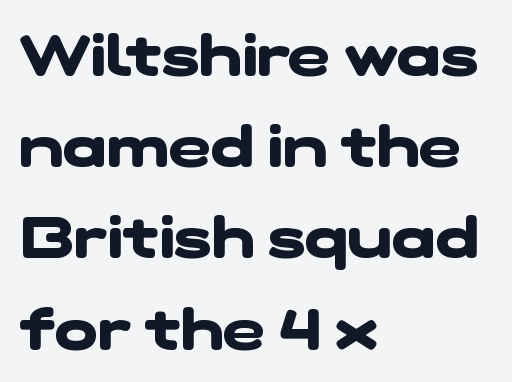
Bold? Absolutely — the strokes are thick and heavy. You could not count columns in this text — the font is proportionally spaced. What's the leading like? Ordinary, nothing unusual. No word sits above an underline. Short and long lines alike share a common starting point at left. The passage shown has conventional tracking throughout.
